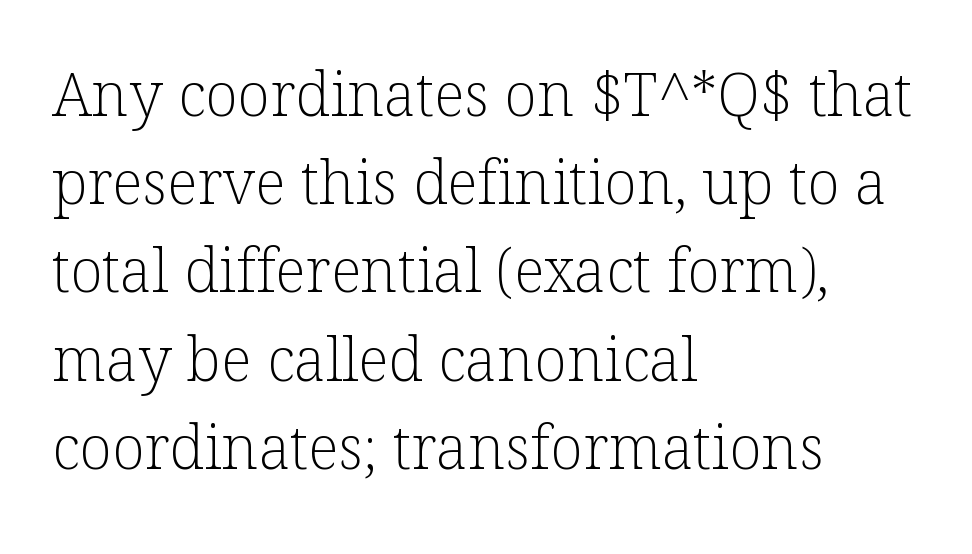
Nobody touched the tracking dial on this one. Anything drawn beneath the words? Only blank space. Character widths vary here, with narrow letters taking less room than wide ones. The setting favours the left margin, as ordinary paragraphs usually do. The lettering stays uniformly vertical, giving the passage a roman look. Evenly set lines give the paragraph a standard silhouette.
